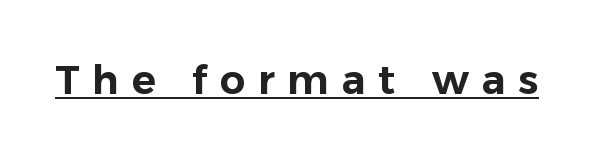
The image shows 40 px sans-serif type, upright; set unusually wide letter spacing (+0.32 em), underlined; low stroke contrast and a medium x-height.
